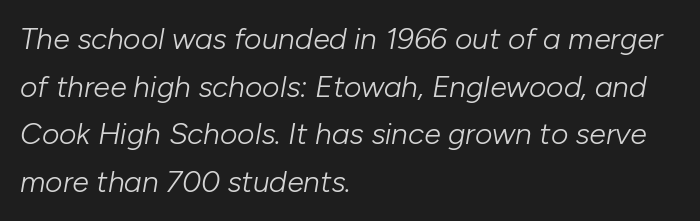
Q: Is the text bold? A: No.
Q: Is the text italic (slanted)? A: Yes, it leans right by about 10 degrees.
Q: Is the text underlined? A: No.
Q: How is the paragraph aligned? A: Left-aligned.
Q: Is the spacing between letters normal or unusually wide? A: Normal.
Q: Is the spacing between lines tight, normal or loose? A: Normal.
Q: Width (condensed, normal, or wide)? A: Normal.
Q: Stroke contrast? A: Low.
Q: x-height? A: Medium.
Q: Monospaced? A: No.
